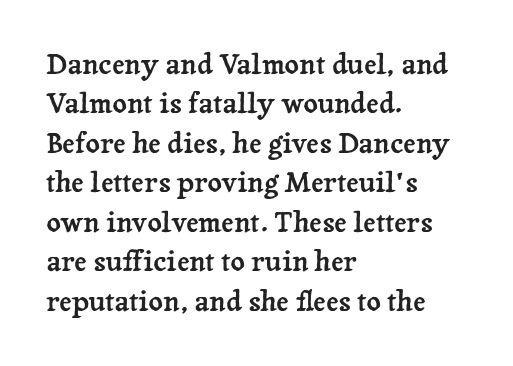
The image shows 28 px serif type, upright; set left-aligned, normal line spacing (1.41x), normal letter spacing, not underlined; low stroke contrast and a medium x-height.
